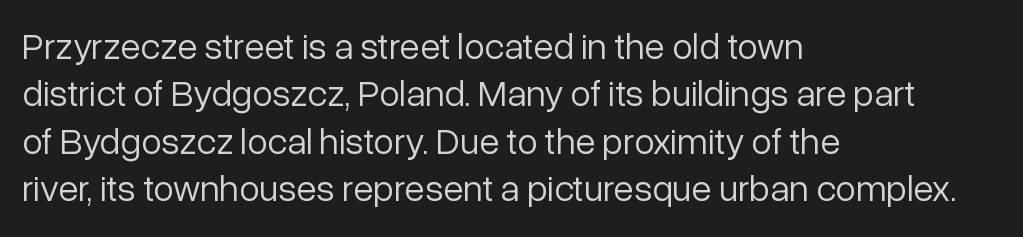
{"serif": "no", "italic": "no", "bold": "no", "weight": "light", "width": "normal", "stroke_contrast": "low", "x_height": "medium", "monospaced": "no", "underline": "no", "align": "left", "line_spacing": "normal", "line_spacing_ratio": 1.28, "letter_spacing": "normal", "letter_spacing_em": 0.0, "glyph_px": 37}
